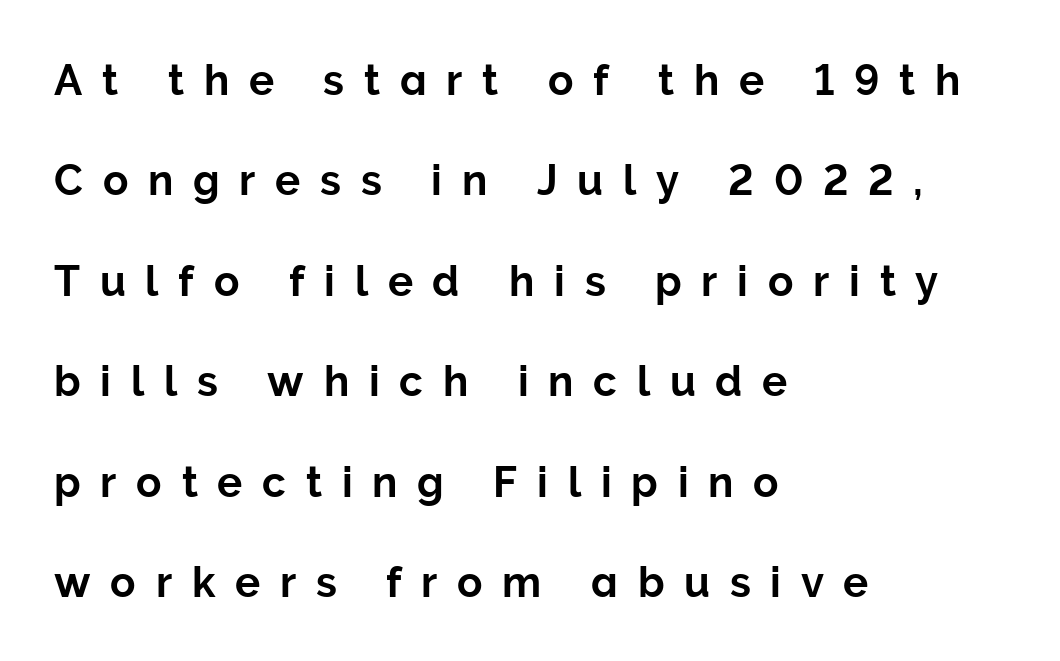
The rag falls on the right side of this text block. Quick note: interline space is abundant. The face used here is proportionally spaced, like ordinary book or web type. The specimen omits any rule beneath the text block's lines. Someone cranked the tracking dial way up on this one.
